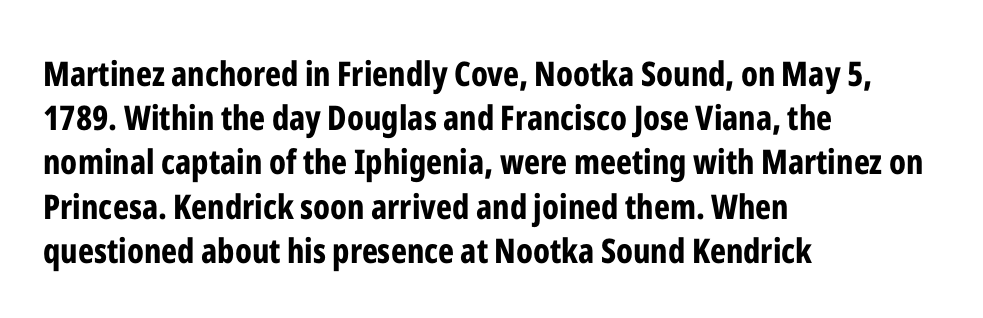
Plenty of ink on the page — the face is bold. Horizontal bands of white between lines are of average thickness. These lines are composed in type without serifs. Spacing verdict: proportional, widths tailored to each character. These lines keep a tight, regular rhythm from letter to letter. Posture: upright roman.
